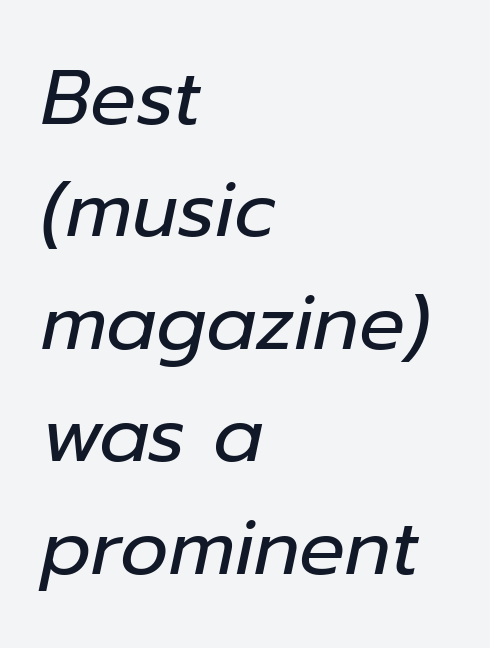
Q: Is the text bold? A: No.
Q: Is the text italic (slanted)? A: Yes, it leans right by about 12 degrees.
Q: Is the text underlined? A: No.
Q: How is the paragraph aligned? A: Left-aligned.
Q: Is the spacing between letters normal or unusually wide? A: Normal.
Q: Is the spacing between lines tight, normal or loose? A: Normal.
Q: Width (condensed, normal, or wide)? A: Normal.
Q: Stroke contrast? A: Low.
Q: x-height? A: Medium.
Q: Monospaced? A: No.
